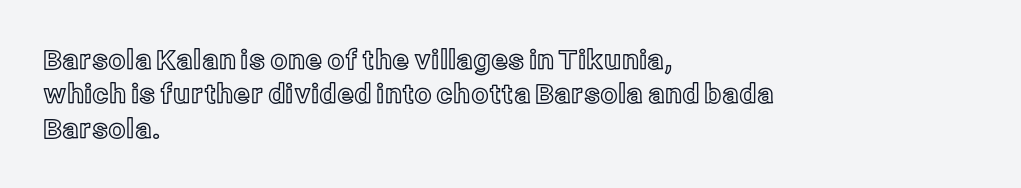
Q: Is the text italic (slanted)? A: No, it is upright.
Q: Is the text underlined? A: No.
Q: How is the paragraph aligned? A: Left-aligned.
Q: Is the spacing between letters normal or unusually wide? A: Normal.
Q: Is the spacing between lines tight, normal or loose? A: Normal.
